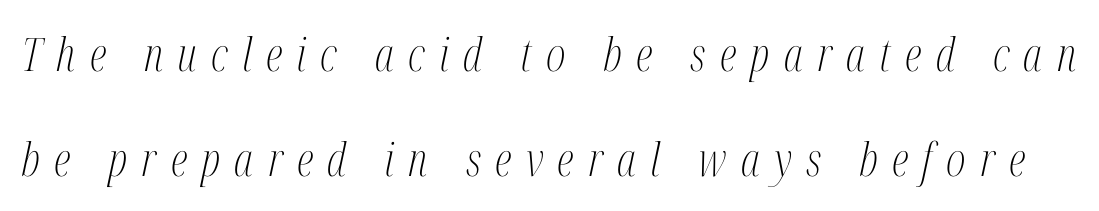
The image shows 46 px light, condensed serif type, italic (leaning right); set loose line spacing (2.28x), unusually wide letter spacing (+0.31 em), not underlined; medium stroke contrast and a medium x-height.
